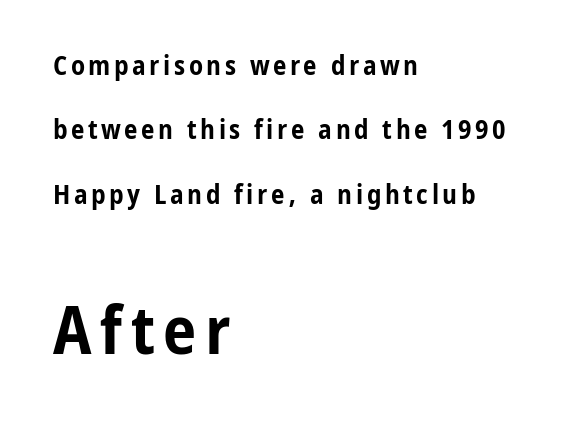
The image shows 67 px bold, condensed sans-serif type, upright; set left-aligned, loose line spacing (2.38x), not underlined; the second (bottom) block is 2.48x larger; low stroke contrast and a medium x-height.
